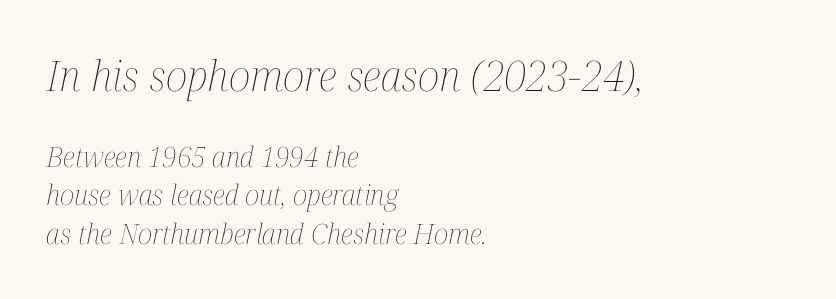
{"italic": "yes", "lean": "right", "slant_degrees": 12, "bold": "no", "weight": "thin", "width": "condensed", "stroke_contrast": "medium", "x_height": "medium", "monospaced": "no", "underline": "no", "align": "left", "line_spacing": "normal", "line_spacing_ratio": 1.37, "letter_spacing": "normal", "letter_spacing_em": 0.0, "larger_block": "first", "size_ratio": 1.5, "glyph_px": 42}
